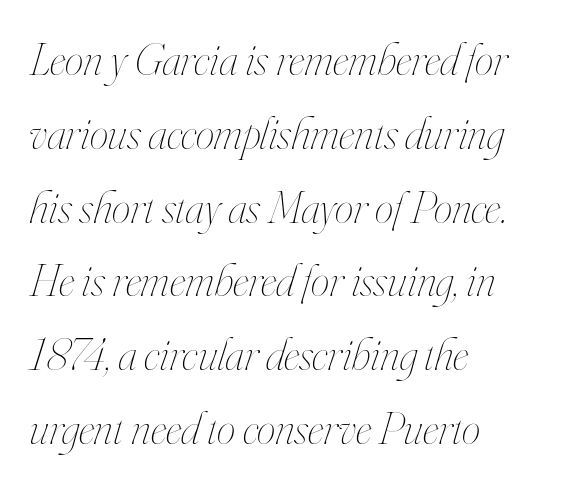
The image shows 47 px thin, condensed type, italic (leaning right); set left-aligned, normal line spacing (1.57x), normal letter spacing, not underlined; high stroke contrast and a small x-height.
